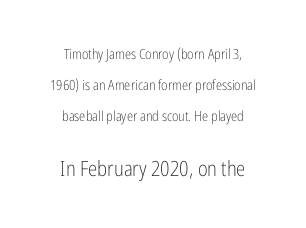
{"italic": "no", "bold": "no", "underline": "no", "align": "center", "line_spacing": "loose", "line_spacing_ratio": 2.2, "letter_spacing": "normal", "letter_spacing_em": 0.0, "larger_block": "second", "size_ratio": 1.5, "glyph_px": 21}
